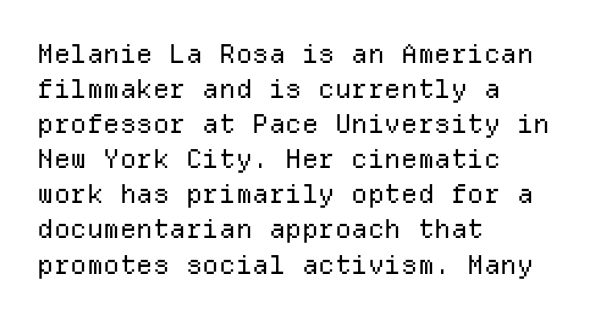
{"italic": "no", "bold": "no", "underline": "no", "align": "left", "line_spacing": "normal", "line_spacing_ratio": 1.35, "letter_spacing": "normal", "letter_spacing_em": 0.0, "glyph_px": 26}
